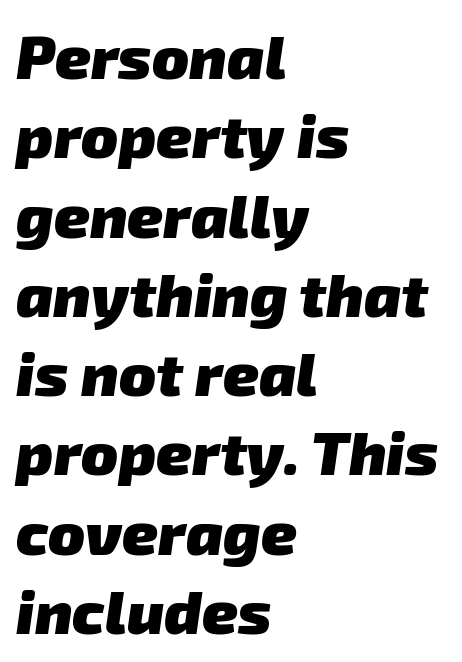
The image shows 61 px heavy sans-serif type; set left-aligned, normal line spacing (1.3x), normal letter spacing, not underlined; low stroke contrast and a medium x-height.
